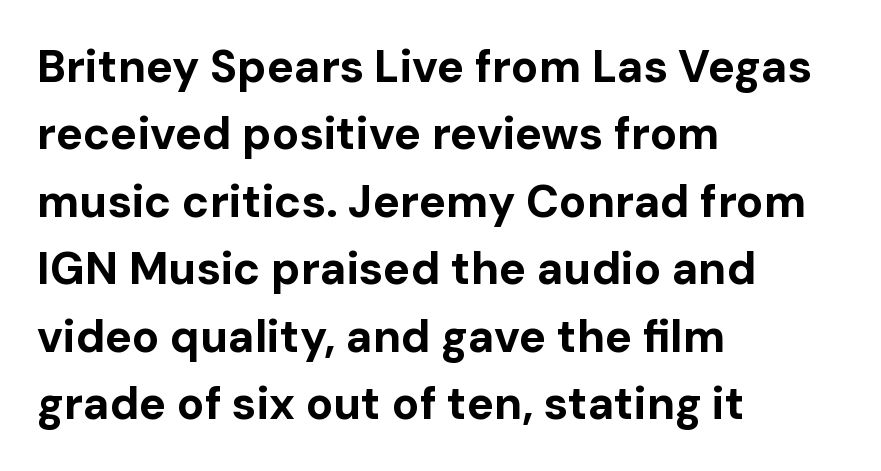
Q: Is the text bold? A: Yes.
Q: Is the text italic (slanted)? A: No, it is upright.
Q: Is the typeface a serif or a sans-serif typeface? A: Sans-serif.
Q: Is the text underlined? A: No.
Q: How is the paragraph aligned? A: Left-aligned.
Q: Is the spacing between letters normal or unusually wide? A: Normal.
Q: Is the spacing between lines tight, normal or loose? A: Normal.
Q: Width (condensed, normal, or wide)? A: Normal.
Q: Stroke contrast? A: Low.
Q: x-height? A: Medium.
Q: Monospaced? A: No.
